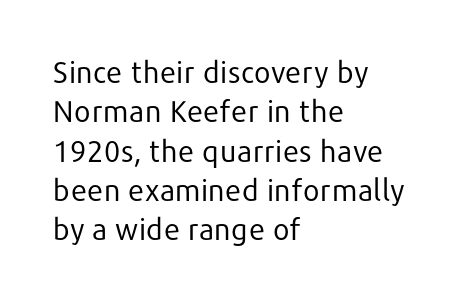
{"serif": "no", "italic": "no", "bold": "no", "weight": "regular", "width": "normal", "stroke_contrast": "low", "x_height": "medium", "monospaced": "no", "underline": "no", "align": "left", "line_spacing": "normal", "line_spacing_ratio": 1.31, "letter_spacing": "normal", "letter_spacing_em": 0.0, "glyph_px": 30}
